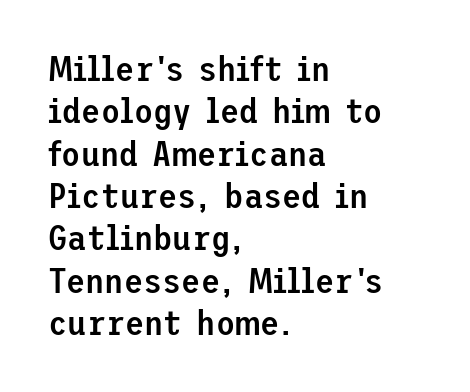
{"serif": "no", "italic": "no", "bold": "semi", "weight": "semibold", "width": "normal", "stroke_contrast": "low", "x_height": "medium", "underline": "no", "align": "left", "line_spacing_ratio": 1.21, "letter_spacing": "normal", "letter_spacing_em": 0.0, "glyph_px": 35}
